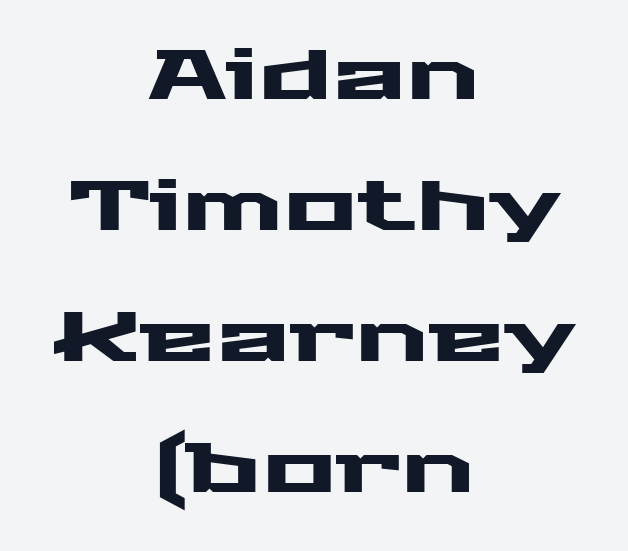
{"serif": "no", "italic": "no", "width": "wide", "stroke_contrast": "medium", "x_height": "medium", "monospaced": "no", "underline": "no", "align": "center", "line_spacing": "loose", "line_spacing_ratio": 1.9, "letter_spacing": "normal", "letter_spacing_em": 0.0, "glyph_px": 69}
